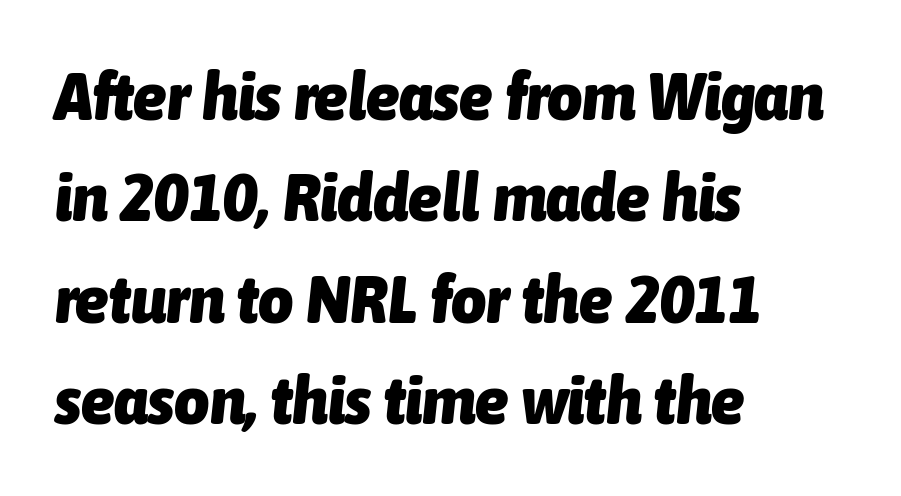
The image shows 68 px heavy, condensed type, italic (leaning right); set left-aligned, normal line spacing (1.49x), normal letter spacing, not underlined; low stroke contrast and a medium x-height.
